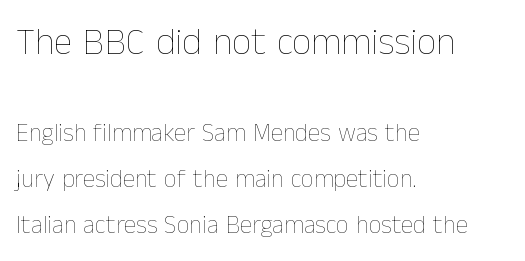
{"italic": "no", "bold": "no", "weight": "thin", "width": "normal", "stroke_contrast": "low", "x_height": "medium", "monospaced": "no", "underline": "no", "align": "left", "line_spacing_ratio": 1.84, "letter_spacing": "normal", "letter_spacing_em": 0.0, "larger_block": "first", "size_ratio": 1.52, "glyph_px": 38}
